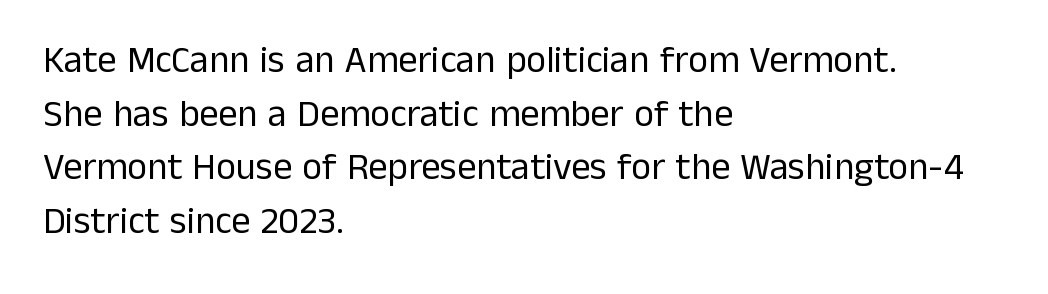
{"serif": "no", "italic": "no", "bold": "no", "weight": "regular", "width": "normal", "stroke_contrast": "low", "x_height": "medium", "monospaced": "no", "underline": "no", "align": "left", "line_spacing": "normal", "line_spacing_ratio": 1.41, "letter_spacing": "normal", "letter_spacing_em": 0.0, "glyph_px": 38}
